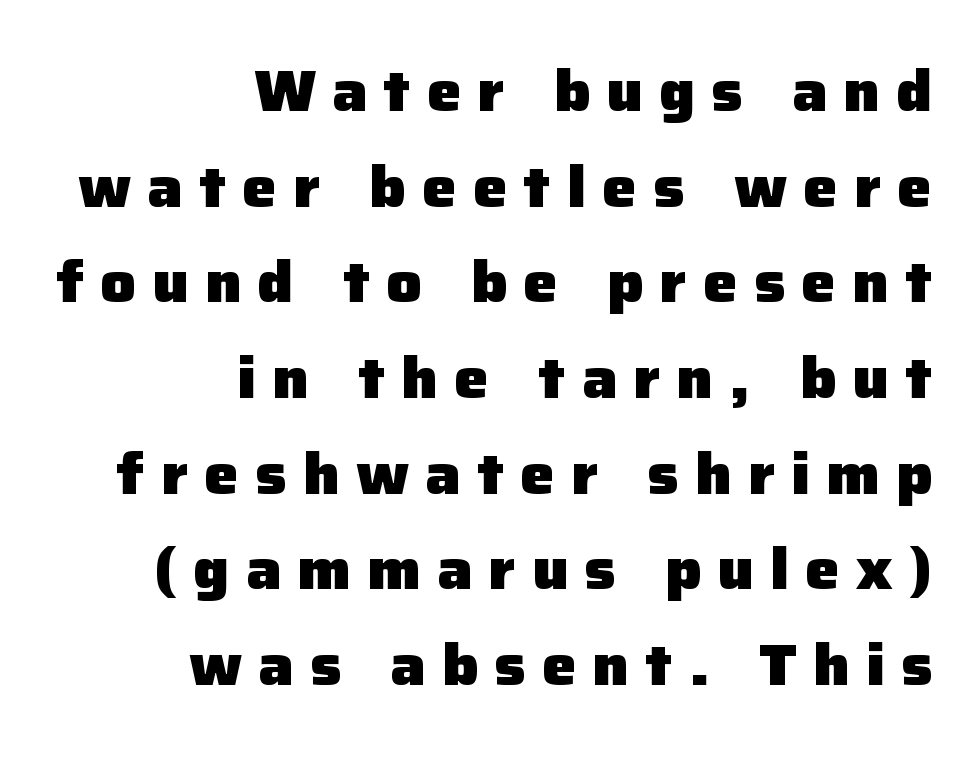
{"serif": "no", "italic": "no", "bold": "yes", "weight": "heavy", "width": "normal", "stroke_contrast": "low", "x_height": "medium", "monospaced": "no", "underline": "no", "align": "right", "line_spacing": "normal", "line_spacing_ratio": 1.65, "letter_spacing": "wide", "letter_spacing_em": 0.28, "glyph_px": 58}
